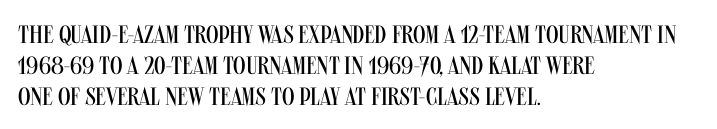
{"italic": "no", "bold": "no", "underline": "no", "align": "left", "line_spacing": "normal", "line_spacing_ratio": 1.25, "letter_spacing": "normal", "letter_spacing_em": 0.0, "glyph_px": 25}
